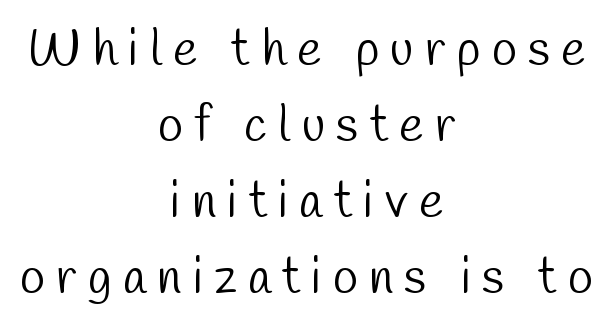
The zone under the glyphs is completely vacant. The line texture is sparse and dotted thanks to wide tracking. Vertically, the passage feels balanced, rows spaced as you'd expect. Do the characters align in a grid? No, the font is proportional. I'd call this a sans setting — the letters go barefoot.
